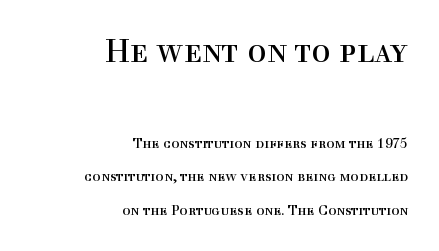
Letterform terminals end in serifs throughout the passage. Interline gaps are noticeably wide in this sample. The rendering keeps characters at their native spacing. No word sits above an underline.
